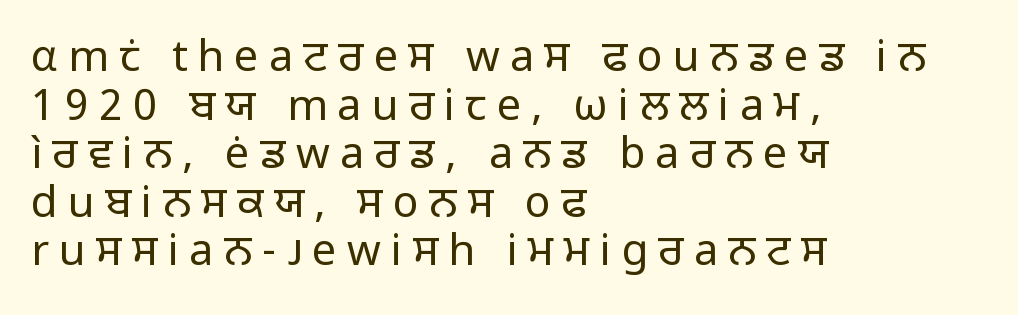
No heavy texture on the line: the type isn't bold. Tall strokes in this sample are plumb rather than angled. Letterform terminals end flat and unadorned throughout the passage. The strip under each line holds only bare page. Every row of glyphs begins at an identical x-position on the left. The tracking reads as deliberately expanded to a designer's eye.
